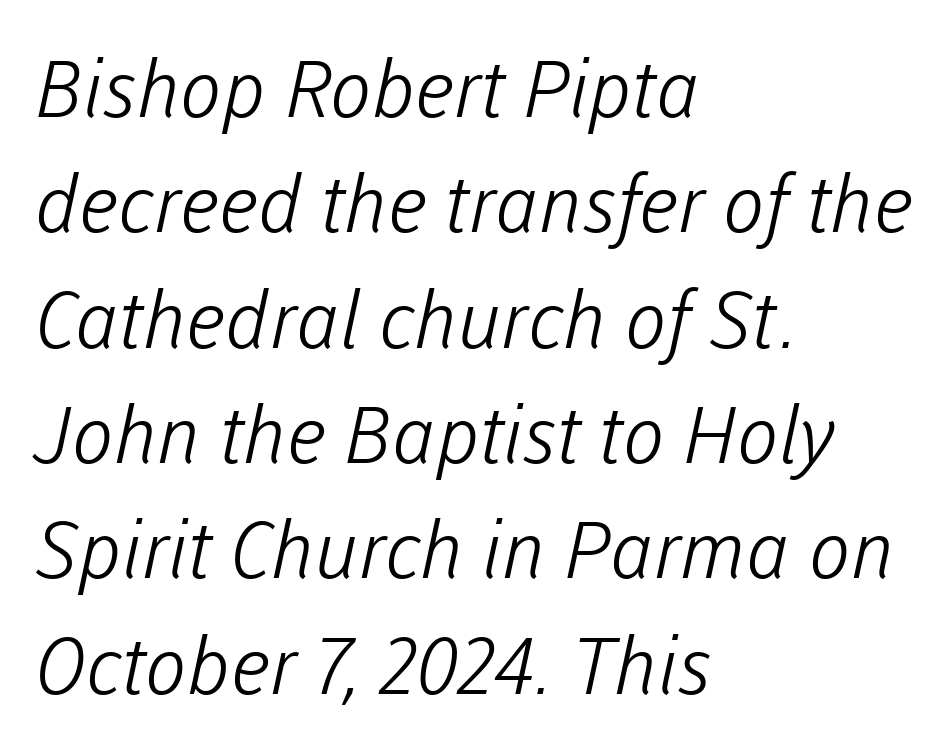
Q: Is the text bold? A: No.
Q: Is the typeface a serif or a sans-serif typeface? A: Sans-serif.
Q: Is the text underlined? A: No.
Q: How is the paragraph aligned? A: Left-aligned.
Q: Is the spacing between letters normal or unusually wide? A: Normal.
Q: Is the spacing between lines tight, normal or loose? A: Normal.
Q: Width (condensed, normal, or wide)? A: Normal.
Q: Stroke contrast? A: Low.
Q: x-height? A: Medium.
Q: Monospaced? A: No.
